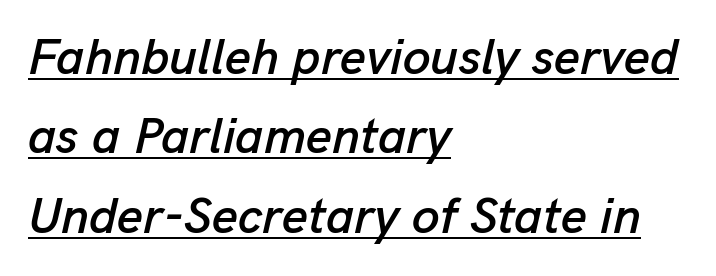
Q: Is the text italic (slanted)? A: Yes, it leans right by about 13 degrees.
Q: Is the text underlined? A: Yes.
Q: How is the paragraph aligned? A: Left-aligned.
Q: Is the spacing between letters normal or unusually wide? A: Normal.
Q: Is the spacing between lines tight, normal or loose? A: Normal.
Q: Width (condensed, normal, or wide)? A: Normal.
Q: Stroke contrast? A: Low.
Q: x-height? A: Medium.
Q: Monospaced? A: No.
